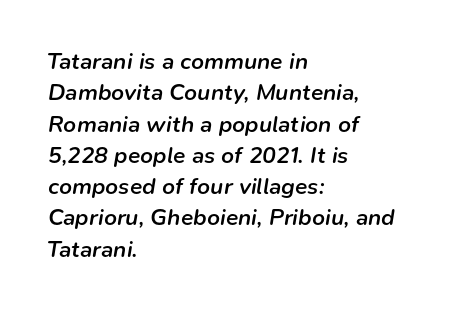
{"italic": "yes", "lean": "right", "slant_degrees": 9, "bold": "semi", "underline": "no", "align": "left", "line_spacing": "normal", "line_spacing_ratio": 1.36, "letter_spacing": "normal", "letter_spacing_em": 0.0, "glyph_px": 23}
